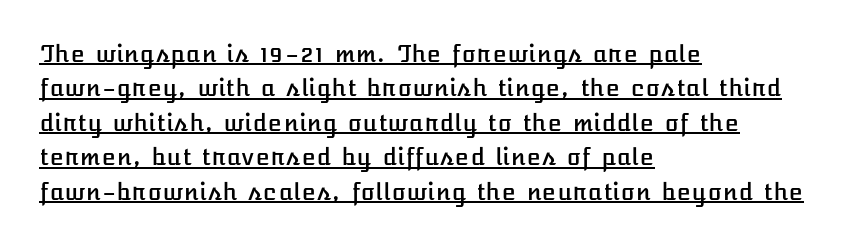
The letters stand upright; this is a roman face. You can see a thin bar hugging the bottom of the glyphs. Short and long lines alike share a common starting point at left. Default kerning and tracking; the words read as compact shapes. Summary of vertical rhythm: regular, with standard interline spacing.
